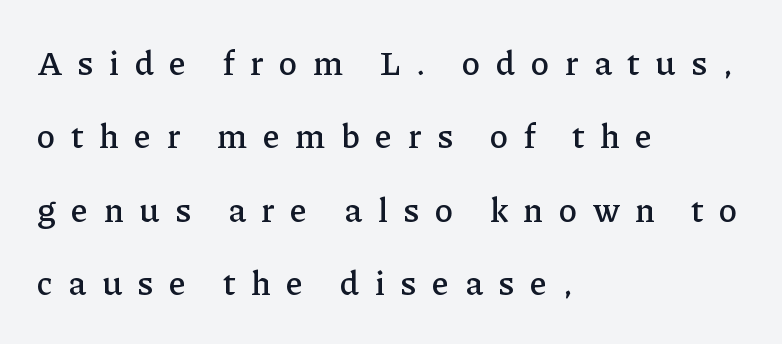
Q: Is the text italic (slanted)? A: No, it is upright.
Q: Is the typeface a serif or a sans-serif typeface? A: Serif.
Q: Is the text underlined? A: No.
Q: How is the paragraph aligned? A: Left-aligned.
Q: Is the spacing between letters normal or unusually wide? A: Unusually wide.
Q: Is the spacing between lines tight, normal or loose? A: Loose.
Q: Width (condensed, normal, or wide)? A: Normal.
Q: Stroke contrast? A: Low.
Q: x-height? A: Medium.
Q: Monospaced? A: No.
